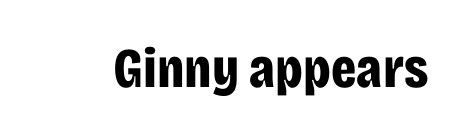
{"serif": "no", "italic": "no", "bold": "yes", "weight": "bold", "width": "condensed", "stroke_contrast": "low", "x_height": "large", "monospaced": "no", "underline": "no", "letter_spacing": "normal", "letter_spacing_em": 0.0, "glyph_px": 56}
